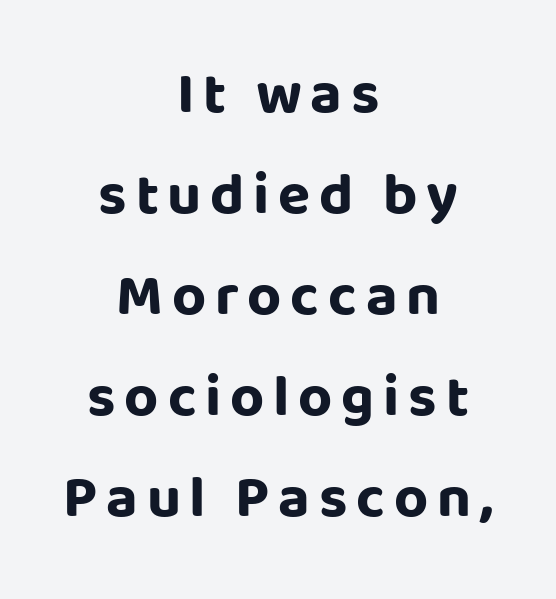
Q: Is the text bold? A: Yes.
Q: Is the text italic (slanted)? A: No, it is upright.
Q: Is the typeface a serif or a sans-serif typeface? A: Sans-serif.
Q: Is the text underlined? A: No.
Q: How is the paragraph aligned? A: Centered.
Q: Width (condensed, normal, or wide)? A: Normal.
Q: Stroke contrast? A: Low.
Q: x-height? A: Large.
Q: Monospaced? A: No.
